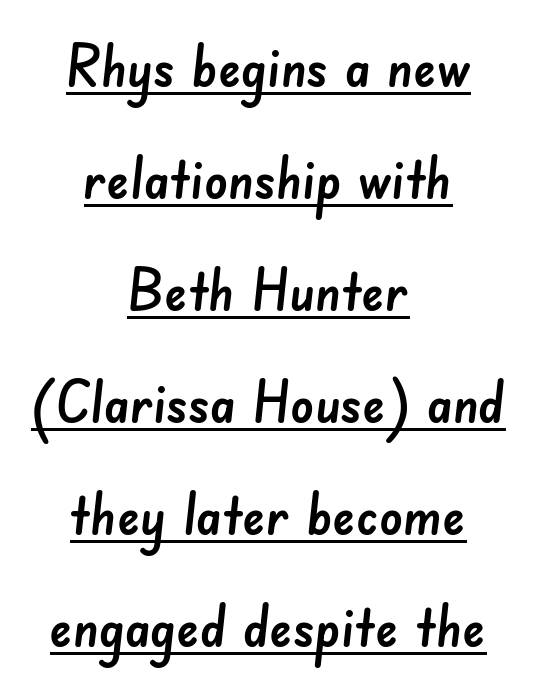
The type family on display is of the sans-serif kind. The block of text is sparse from top to bottom, with ample space between rows. Tracking value appears to be zero — textbook default spacing. The typesetter has applied underlining to the passage shown.
